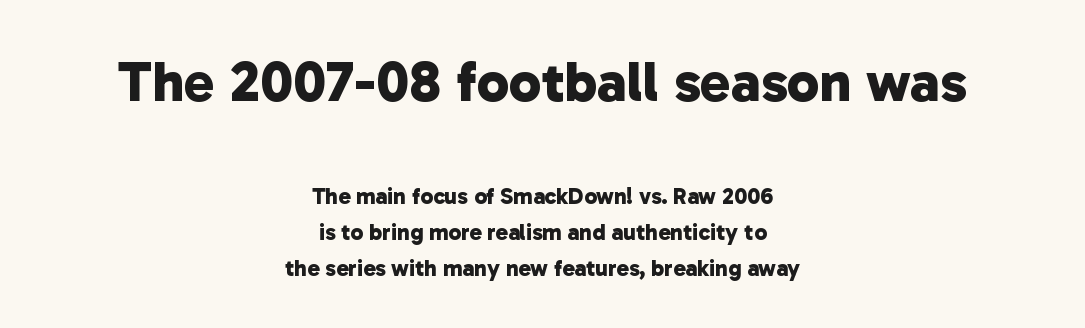
{"serif": "no", "bold": "yes", "weight": "bold", "width": "normal", "stroke_contrast": "low", "x_height": "medium", "monospaced": "no", "underline": "no", "align": "center", "line_spacing": "normal", "line_spacing_ratio": 1.55, "letter_spacing": "normal", "letter_spacing_em": 0.0, "larger_block": "first", "size_ratio": 2.52, "glyph_px": 58}
